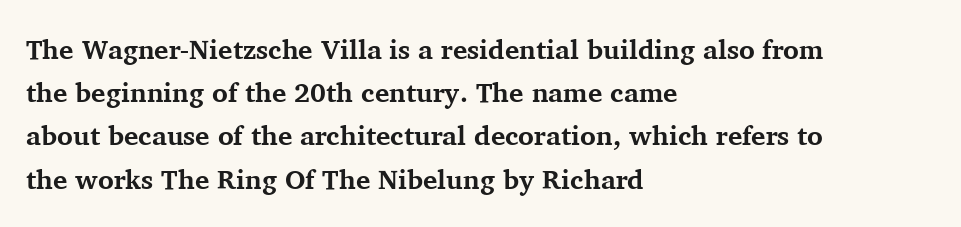
The image shows 27 px bold type, upright; set left-aligned, normal line spacing (1.6x), normal letter spacing, not underlined.
